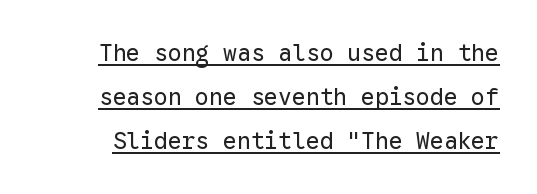
The image shows 23 px text type, upright; set loose line spacing (1.91x), normal letter spacing, underlined.
